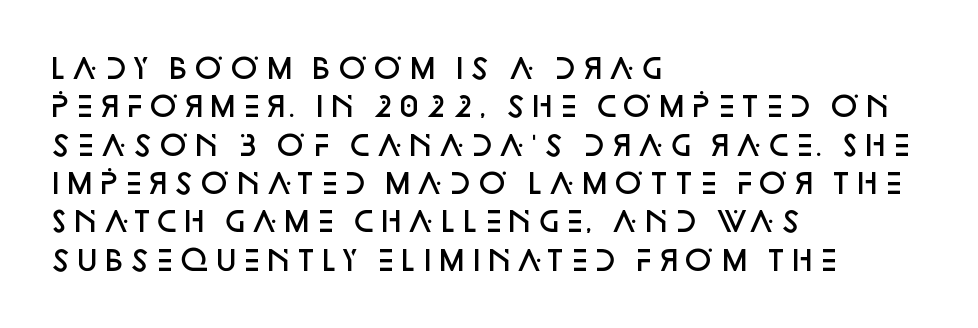
The lettering stays uniformly vertical, giving the passage a roman look. The rendering shows plain stroke endings on the letterforms — a sans-serif design. Varying glyph widths throughout — classic text-font behaviour. These lines sit exactly where default settings would place them. Which margin do the lines hug? The left one — the right edge is uneven. Descender tails drop into unmarked territory.
